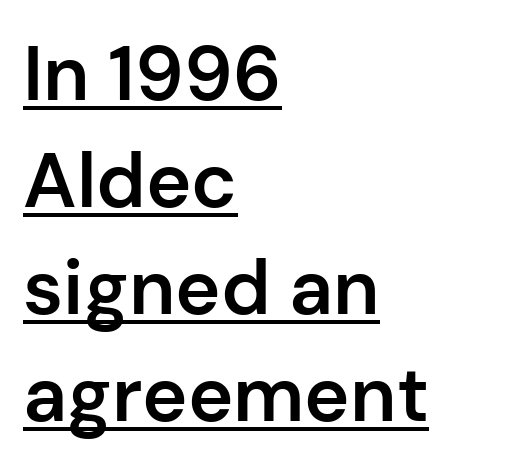
It's the straight-up-and-down kind of type. Do the characters align in a grid? No, the font is proportional. Its strokes are somewhat broadened, the hallmark of semibold type. Decoration check: the copy is underlined.
